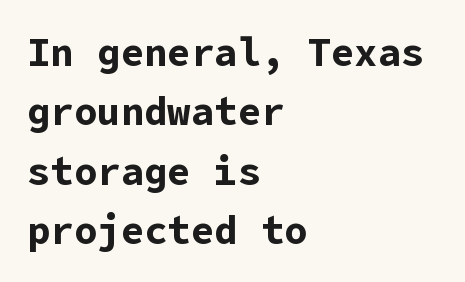
Q: Is the text bold? A: Yes.
Q: Is the text italic (slanted)? A: No, it is upright.
Q: Is the typeface a serif or a sans-serif typeface? A: Sans-serif.
Q: Is the text underlined? A: No.
Q: How is the paragraph aligned? A: Left-aligned.
Q: Is the spacing between letters normal or unusually wide? A: Normal.
Q: Is the spacing between lines tight, normal or loose? A: Normal.
Q: Width (condensed, normal, or wide)? A: Normal.
Q: Stroke contrast? A: Low.
Q: x-height? A: Medium.
